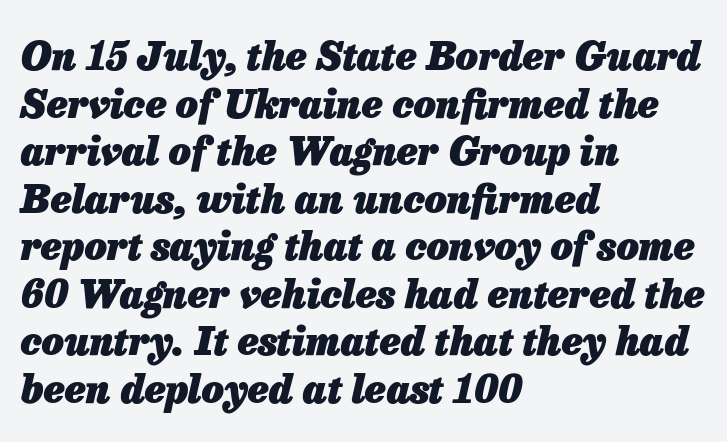
The image shows 39 px heavy type, italic (leaning right); set left-aligned, line spacing 1.22x, normal letter spacing, not underlined; low stroke contrast and a medium x-height.
